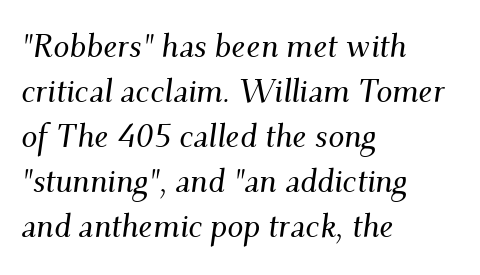
Q: Is the text italic (slanted)? A: Yes, it leans right by about 9 degrees.
Q: Is the typeface a serif or a sans-serif typeface? A: Serif.
Q: Is the text underlined? A: No.
Q: How is the paragraph aligned? A: Left-aligned.
Q: Is the spacing between letters normal or unusually wide? A: Normal.
Q: Is the spacing between lines tight, normal or loose? A: Normal.
Q: Width (condensed, normal, or wide)? A: Normal.
Q: Stroke contrast? A: Medium.
Q: x-height? A: Small.
Q: Monospaced? A: No.
